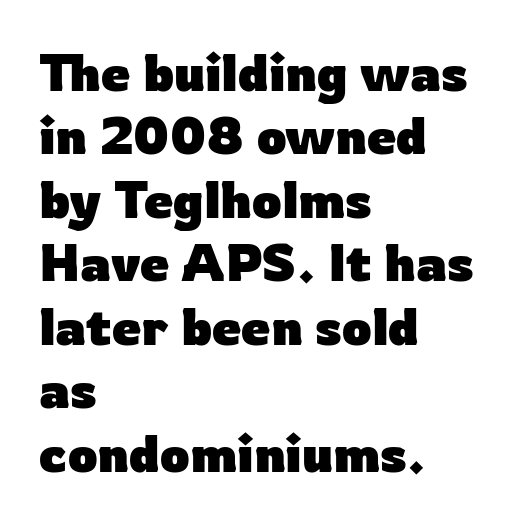
Q: Is the text bold? A: Yes.
Q: Is the text italic (slanted)? A: No, it is upright.
Q: Is the typeface a serif or a sans-serif typeface? A: Sans-serif.
Q: Is the text underlined? A: No.
Q: How is the paragraph aligned? A: Left-aligned.
Q: Is the spacing between letters normal or unusually wide? A: Normal.
Q: Width (condensed, normal, or wide)? A: Normal.
Q: Stroke contrast? A: Low.
Q: x-height? A: Medium.
Q: Monospaced? A: No.
